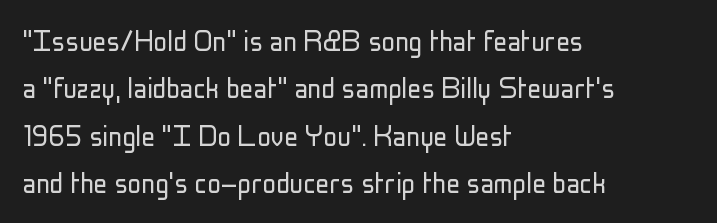
The image shows 34 px light, condensed sans-serif type, upright; set left-aligned, normal line spacing (1.39x), normal letter spacing, not underlined; low stroke contrast and a medium x-height.
